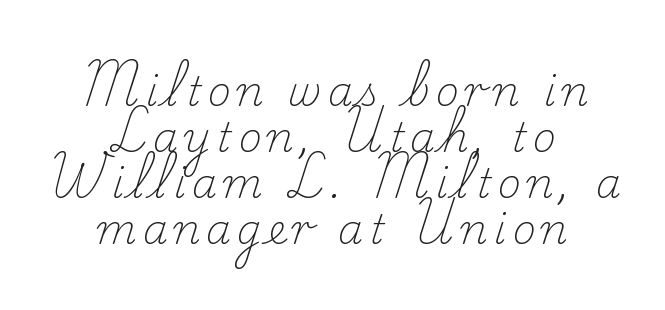
The image shows 40 px light serif type; set centered, tight line spacing (1.15x), not underlined; low stroke contrast and a small x-height.
